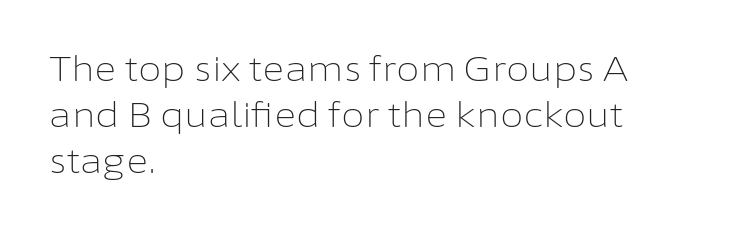
This sample is left-justified, so line endings fall wherever the words run out. Students, observe: this is what conventionally led text looks like. Bold? No — there's no thickening of the strokes. Beneath every word, the page is bare. You can tell it's not italic because the verticals are truly vertical. Tracking value appears to be zero — textbook default spacing.
